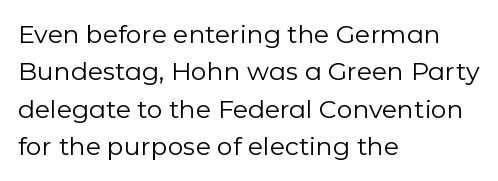
In CSS terms this would be text-align: left. Descenders are the only things crossing below the line. One glance says typical: line gaps are just what's usual. This is the regular roman posture of the typeface.
